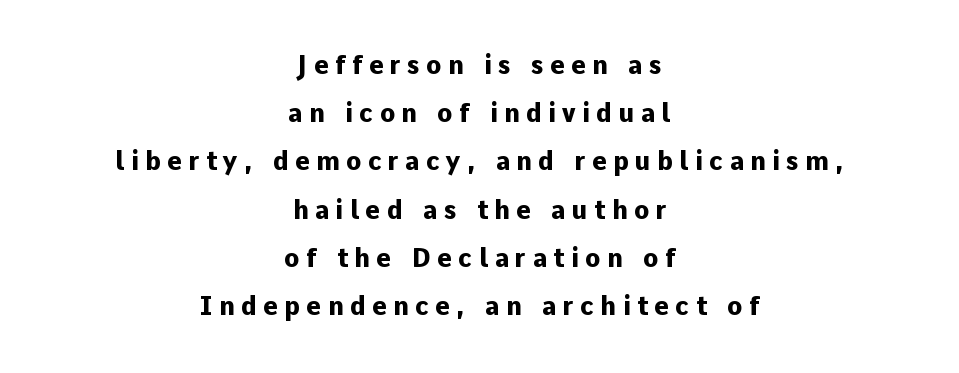
The font is running at its bold setting. Horizontal alignment here is central, giving a formal, balanced look. Descenders are the only things crossing below the line. Honestly, the rows look like they've been pulled way apart. Someone cranked the tracking dial way up on this one.
